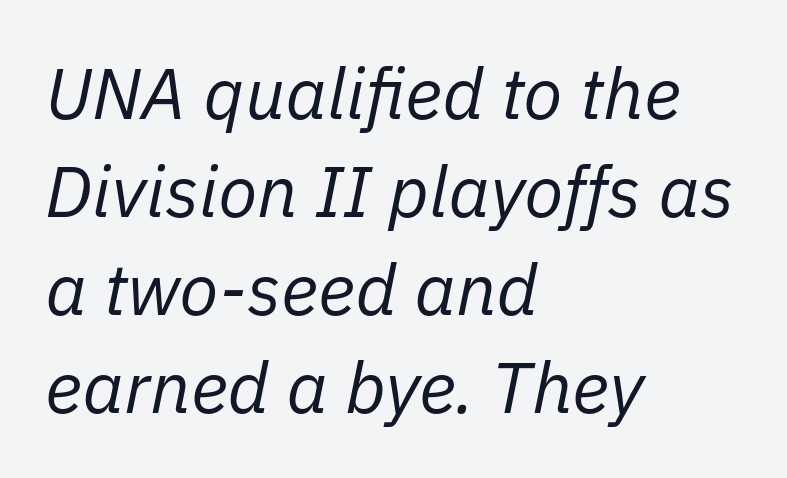
The image shows 72 px regular-weight type, italic (leaning right); set left-aligned, normal line spacing (1.36x), normal letter spacing, not underlined; low stroke contrast and a medium x-height.
